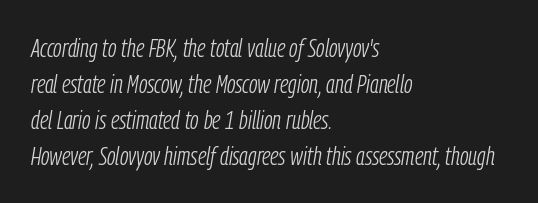
{"italic": "yes", "lean": "right", "slant_degrees": 9, "bold": "no", "underline": "no", "align": "left", "line_spacing": "normal", "line_spacing_ratio": 1.39, "letter_spacing": "normal", "letter_spacing_em": 0.0, "glyph_px": 26}
